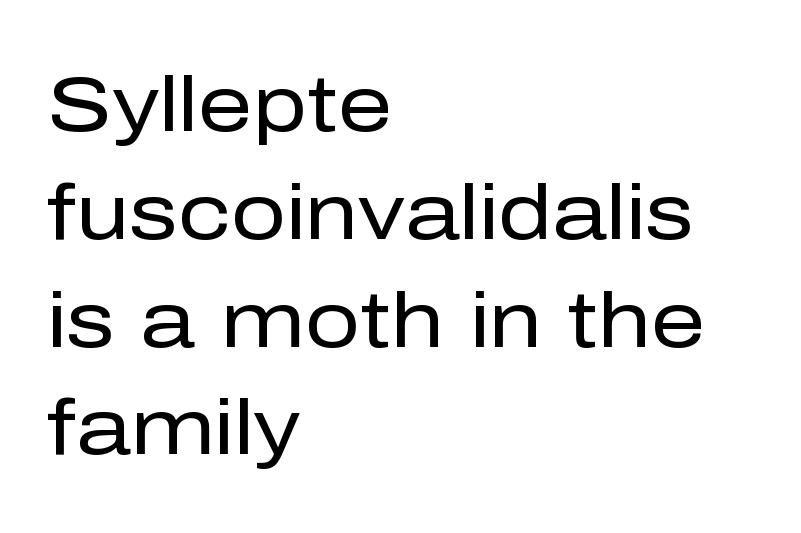
If you drew a ruler down the left edge, every line would touch it. When letters stand straight like this, we call the style roman or upright. This is sans-serif lettering, the kind often seen on screens and signage. The passage shown is typed in a proportional face where columns would drift.
